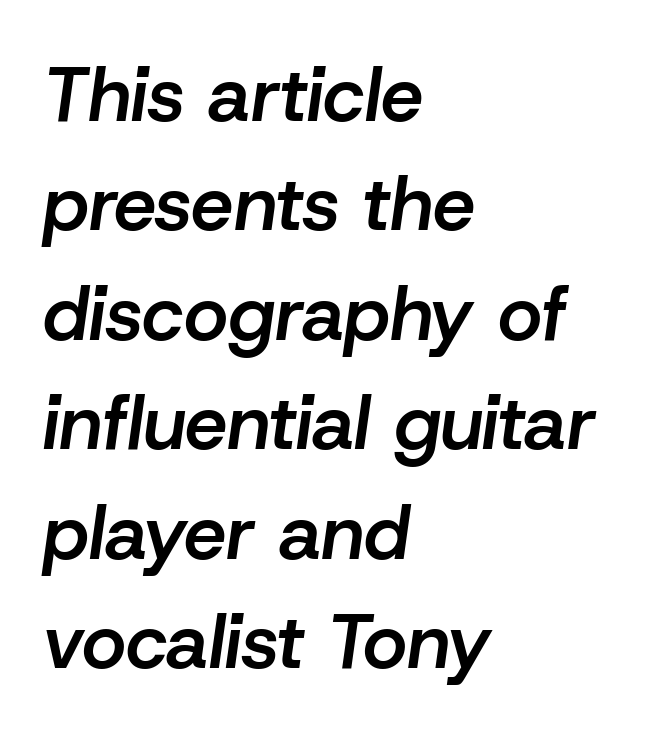
Q: Is the text bold? A: Semi-bold.
Q: Is the text italic (slanted)? A: Yes, it leans right by about 8 degrees.
Q: Is the text underlined? A: No.
Q: How is the paragraph aligned? A: Left-aligned.
Q: Is the spacing between letters normal or unusually wide? A: Normal.
Q: Is the spacing between lines tight, normal or loose? A: Normal.
Q: Width (condensed, normal, or wide)? A: Normal.
Q: Stroke contrast? A: Low.
Q: x-height? A: Medium.
Q: Monospaced? A: No.
